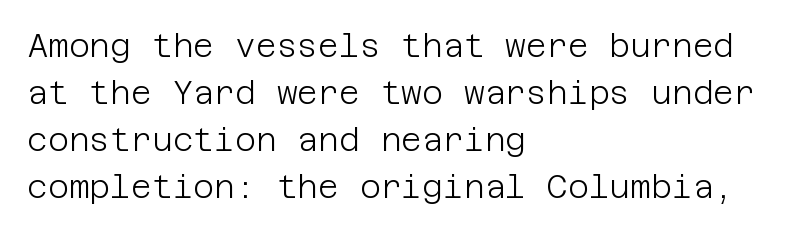
{"serif": "no", "italic": "no", "bold": "no", "weight": "light", "width": "normal", "stroke_contrast": "low", "x_height": "large", "underline": "no", "align": "left", "line_spacing": "normal", "line_spacing_ratio": 1.47, "letter_spacing": "normal", "letter_spacing_em": 0.0, "glyph_px": 32}
